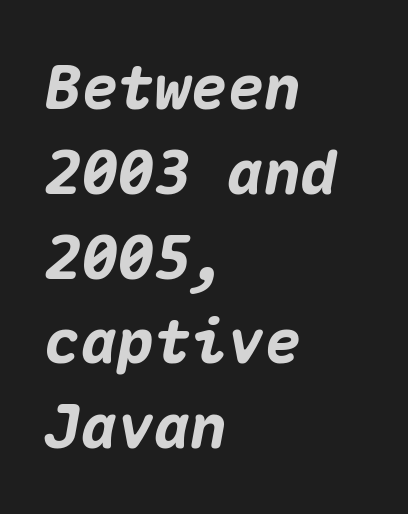
Q: Is the text bold? A: Yes.
Q: Is the text italic (slanted)? A: Yes, it leans right by about 10 degrees.
Q: Is the text underlined? A: No.
Q: How is the paragraph aligned? A: Left-aligned.
Q: Is the spacing between letters normal or unusually wide? A: Normal.
Q: Is the spacing between lines tight, normal or loose? A: Normal.
Q: Width (condensed, normal, or wide)? A: Normal.
Q: Stroke contrast? A: Medium.
Q: x-height? A: Medium.
Q: Monospaced? A: Yes.
